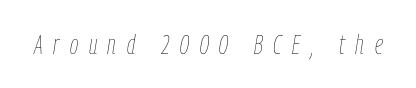
{"italic": "yes", "lean": "right", "slant_degrees": 9, "bold": "no", "underline": "no", "letter_spacing": "wide", "letter_spacing_em": 0.39, "glyph_px": 27}
